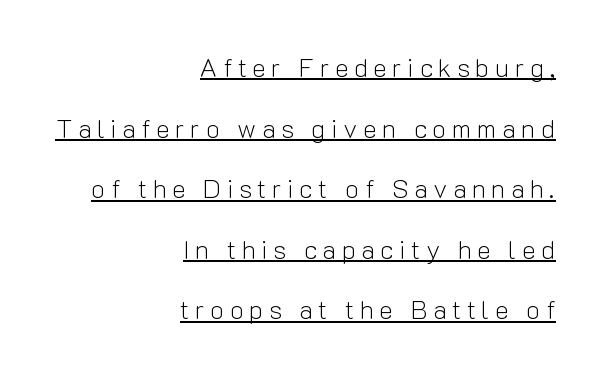
{"italic": "no", "bold": "no", "underline": "yes", "align": "right", "line_spacing": "loose", "line_spacing_ratio": 2.33, "letter_spacing": "wide", "letter_spacing_em": 0.21, "glyph_px": 26}
